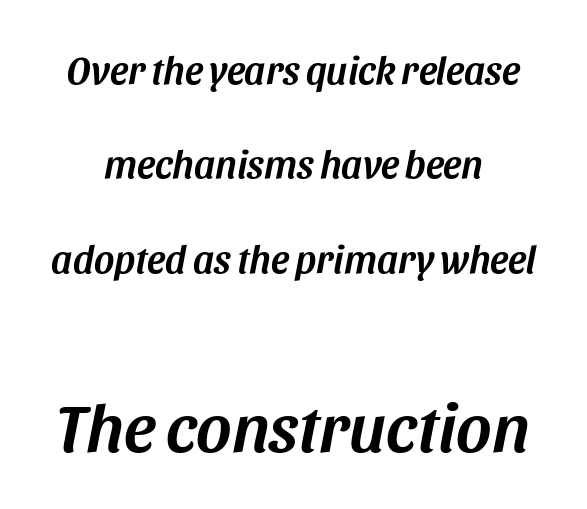
{"italic": "yes", "lean": "right", "slant_degrees": 11, "width": "normal", "stroke_contrast": "medium", "x_height": "large", "monospaced": "no", "underline": "no", "align": "center", "line_spacing": "loose", "line_spacing_ratio": 2.42, "letter_spacing": "normal", "letter_spacing_em": 0.0, "larger_block": "second", "size_ratio": 1.74, "glyph_px": 68}
